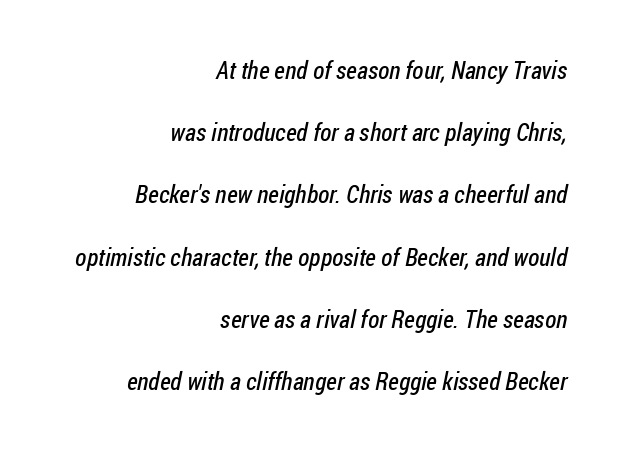
Q: Is the text bold? A: No.
Q: Is the text underlined? A: No.
Q: How is the paragraph aligned? A: Right-aligned.
Q: Is the spacing between letters normal or unusually wide? A: Normal.
Q: Is the spacing between lines tight, normal or loose? A: Loose.
